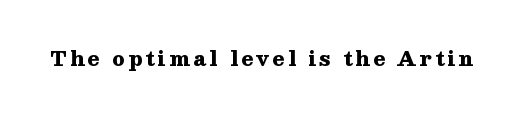
The image shows 20 px bold type, upright; set not underlined.
